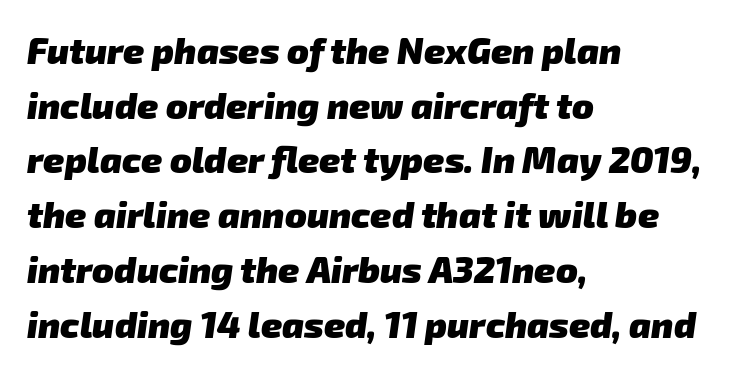
{"serif": "no", "bold": "yes", "weight": "heavy", "width": "normal", "stroke_contrast": "low", "x_height": "medium", "monospaced": "no", "underline": "no", "align": "left", "line_spacing": "normal", "line_spacing_ratio": 1.52, "letter_spacing": "normal", "letter_spacing_em": 0.0, "glyph_px": 36}
